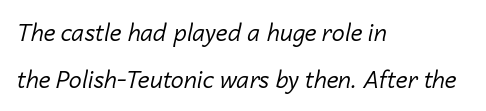
Honestly, there is no underline to notice here at all. The typography opts for an oblique posture over an upright one. Each line starts at the same left margin while the right side varies. Tracking value appears to be zero — textbook default spacing. In terms of leading, this rendering errs on the spacious side.
